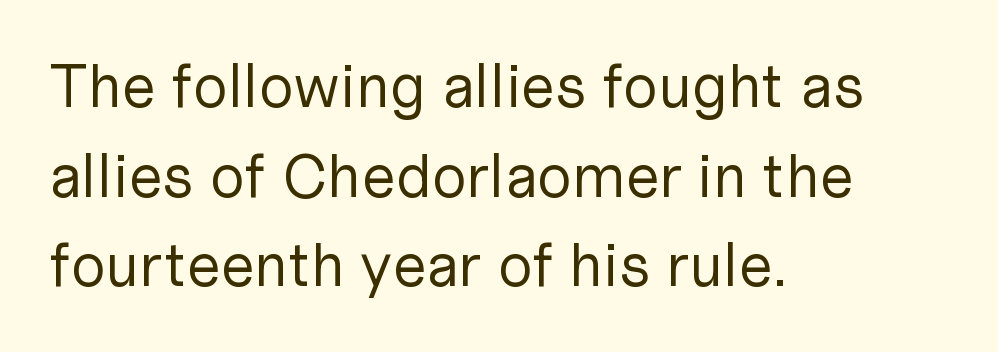
The image shows 61 px regular-weight sans-serif type, upright; set left-aligned, normal line spacing (1.47x), normal letter spacing, not underlined; low stroke contrast and a medium x-height.
